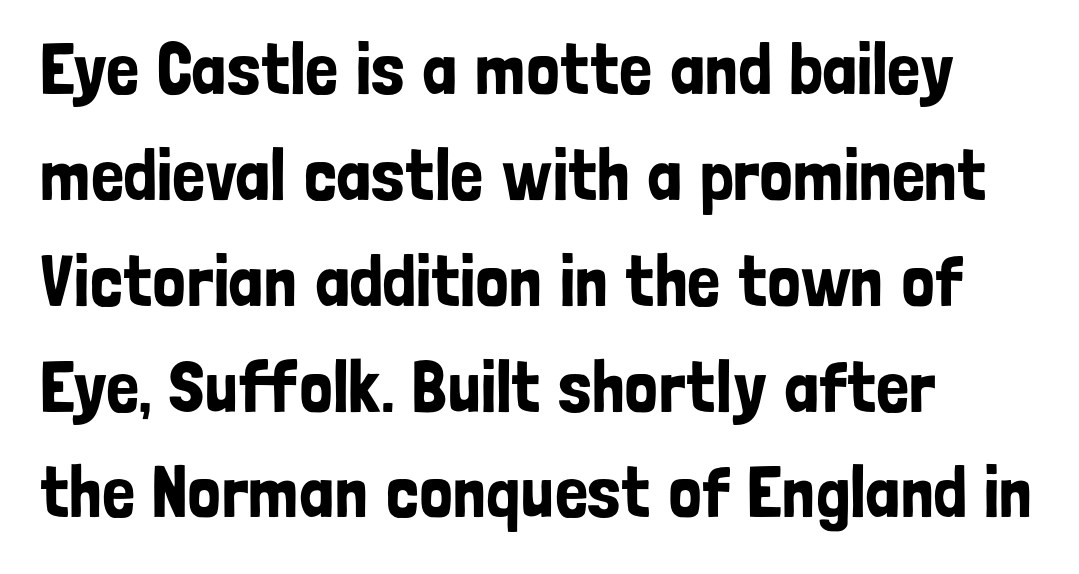
{"serif": "no", "italic": "no", "width": "condensed", "stroke_contrast": "low", "x_height": "medium", "monospaced": "no", "underline": "no", "align": "left", "line_spacing": "normal", "line_spacing_ratio": 1.45, "letter_spacing": "normal", "letter_spacing_em": 0.0, "glyph_px": 73}
